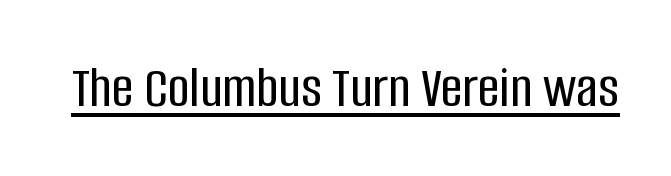
The image shows 60 px condensed sans-serif type, upright; set normal letter spacing, underlined; low stroke contrast and a large x-height.
